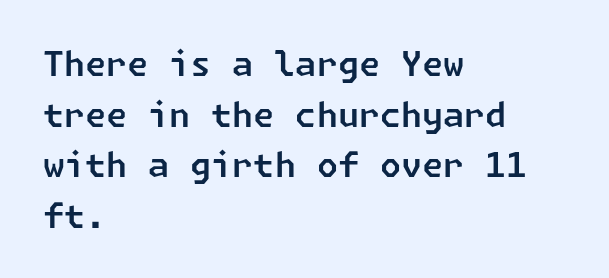
The image shows 34 px sans-serif type; set left-aligned, normal line spacing (1.49x), normal letter spacing, not underlined; low stroke contrast and a medium x-height.
